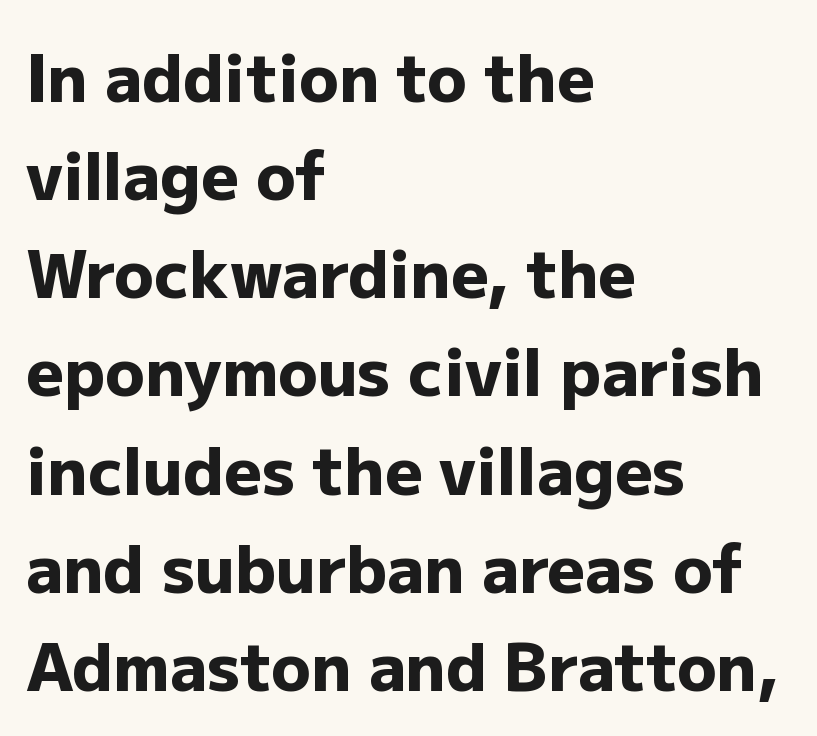
The image shows 65 px heavy sans-serif type, upright; set left-aligned, normal line spacing (1.51x), normal letter spacing, not underlined; low stroke contrast and a medium x-height.
